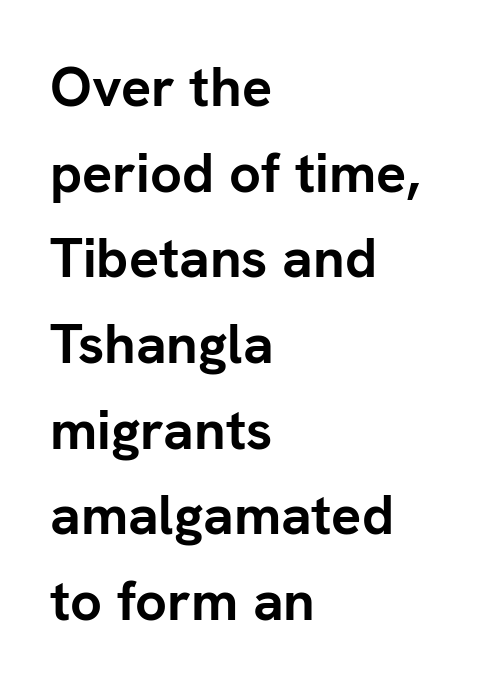
The image shows 56 px semibold sans-serif type, upright; set left-aligned, normal line spacing (1.53x), normal letter spacing, not underlined; low stroke contrast and a medium x-height.
